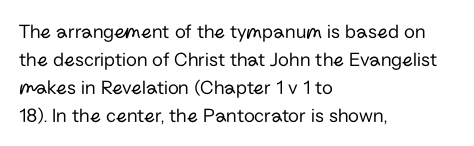
Q: Is the text bold? A: No.
Q: Is the text italic (slanted)? A: No, it is upright.
Q: Is the text underlined? A: No.
Q: How is the paragraph aligned? A: Left-aligned.
Q: Is the spacing between letters normal or unusually wide? A: Normal.
Q: Is the spacing between lines tight, normal or loose? A: Normal.
